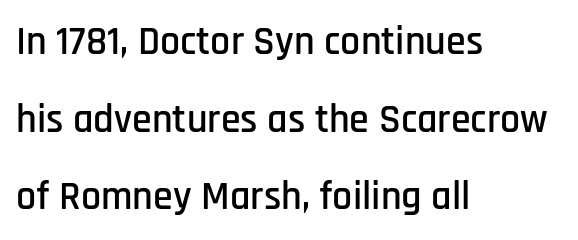
{"serif": "no", "italic": "no", "width": "condensed", "stroke_contrast": "low", "x_height": "large", "monospaced": "no", "underline": "no", "align": "left", "line_spacing": "loose", "line_spacing_ratio": 1.94, "letter_spacing": "normal", "letter_spacing_em": 0.0, "glyph_px": 40}
